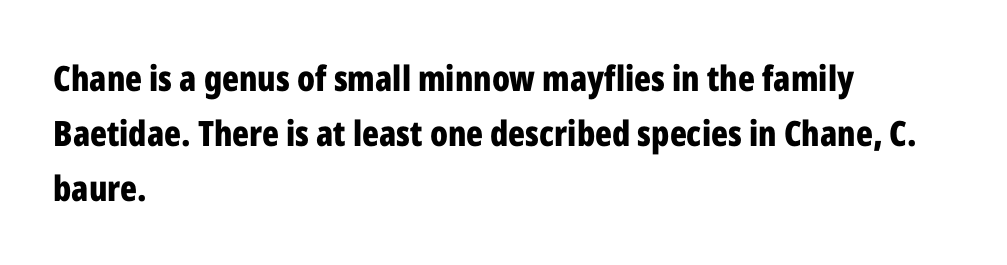
Q: Is the text bold? A: Yes.
Q: Is the text italic (slanted)? A: No, it is upright.
Q: Is the typeface a serif or a sans-serif typeface? A: Sans-serif.
Q: Is the text underlined? A: No.
Q: How is the paragraph aligned? A: Left-aligned.
Q: Is the spacing between letters normal or unusually wide? A: Normal.
Q: Is the spacing between lines tight, normal or loose? A: Normal.
Q: Width (condensed, normal, or wide)? A: Condensed.
Q: Stroke contrast? A: Low.
Q: x-height? A: Medium.
Q: Monospaced? A: No.
